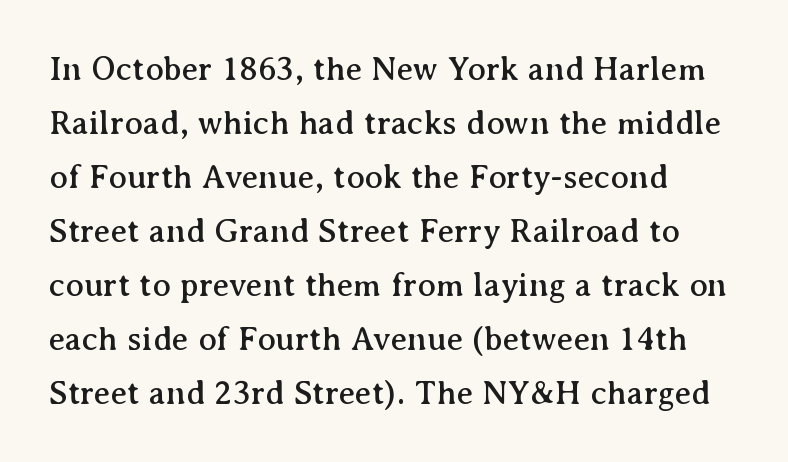
Do the characters align in a grid? No, the font is proportional. Characters follow at the spacing the type designer built in. The line-height multiplier appears to be the usual default. The type sits square on the baseline with zero lean.
